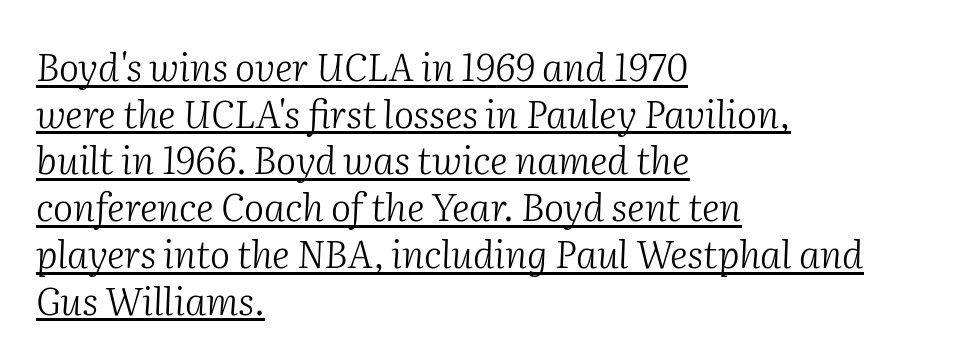
The image shows 38 px light serif type, italic (leaning right); set left-aligned, line spacing 1.23x, normal letter spacing, underlined; medium stroke contrast and a medium x-height.
